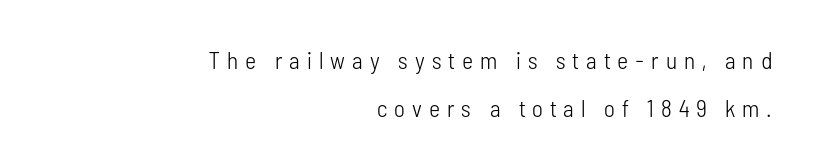
{"italic": "no", "bold": "no", "underline": "no", "align": "right", "line_spacing": "loose", "line_spacing_ratio": 2.0, "letter_spacing": "wide", "letter_spacing_em": 0.29, "glyph_px": 24}
